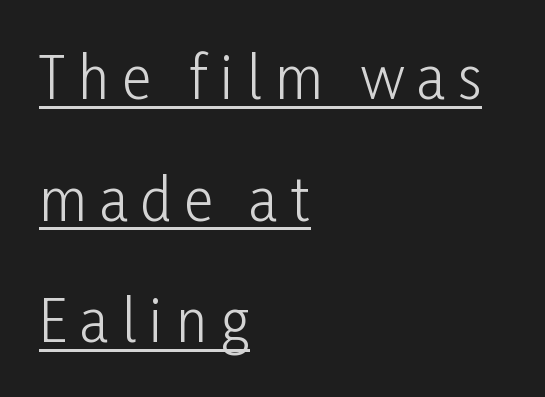
The image shows 56 px light, condensed sans-serif type, upright; set left-aligned, loose line spacing (2.17x), unusually wide letter spacing (+0.23 em), underlined; low stroke contrast and a medium x-height.
